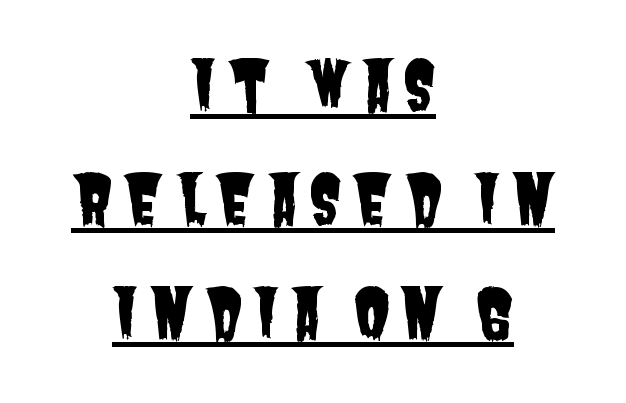
The image shows 67 px condensed sans-serif type; set centered, normal line spacing (1.7x), underlined; low stroke contrast and a large x-height.
